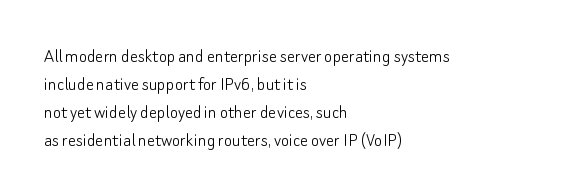
Q: Is the text bold? A: No.
Q: Is the text italic (slanted)? A: No, it is upright.
Q: Is the text underlined? A: No.
Q: How is the paragraph aligned? A: Left-aligned.
Q: Is the spacing between letters normal or unusually wide? A: Normal.
Q: Is the spacing between lines tight, normal or loose? A: Normal.
